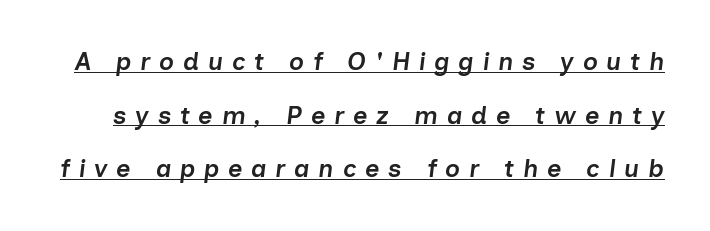
{"italic": "yes", "lean": "right", "slant_degrees": 7, "bold": "semi", "underline": "yes", "line_spacing": "loose", "line_spacing_ratio": 2.15, "letter_spacing": "wide", "letter_spacing_em": 0.35, "glyph_px": 25}
